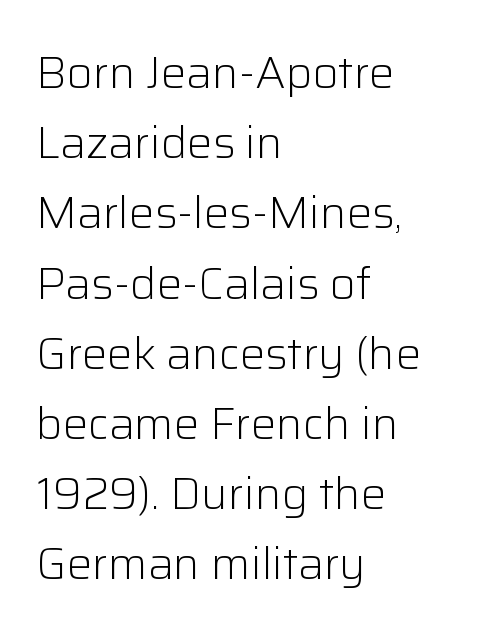
The string is rendered with underlining switched off. Caption: standard tracking, unaltered. Each letter keeps its own natural width here, so spacing adapts to shape. Stems here are at most as thick as an everyday book face. Note: no serifs on the glyphs. Style check: upright.
